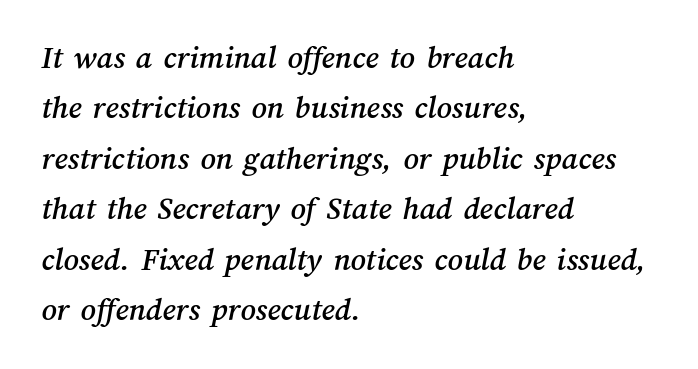
Q: Is the text underlined? A: No.
Q: How is the paragraph aligned? A: Left-aligned.
Q: Is the spacing between letters normal or unusually wide? A: Normal.
Q: Is the spacing between lines tight, normal or loose? A: Normal.
Q: Width (condensed, normal, or wide)? A: Normal.
Q: Stroke contrast? A: Medium.
Q: x-height? A: Medium.
Q: Monospaced? A: No.
